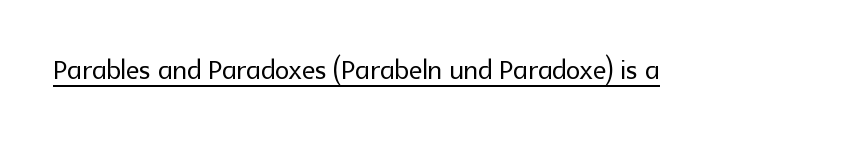
What decoration does the sample have? An underline. Here the glyphs are tracked normally, forming tight word shapes. Note: no serifs on the glyphs. A typesetter would call this proportional, since set widths differ per character. Characters remain perfectly vertical along every line.
